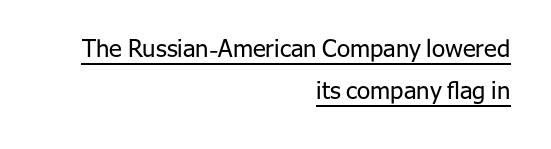
Q: Is the text bold? A: No.
Q: Is the text italic (slanted)? A: No, it is upright.
Q: Is the text underlined? A: Yes.
Q: How is the paragraph aligned? A: Right-aligned.
Q: Is the spacing between letters normal or unusually wide? A: Normal.
